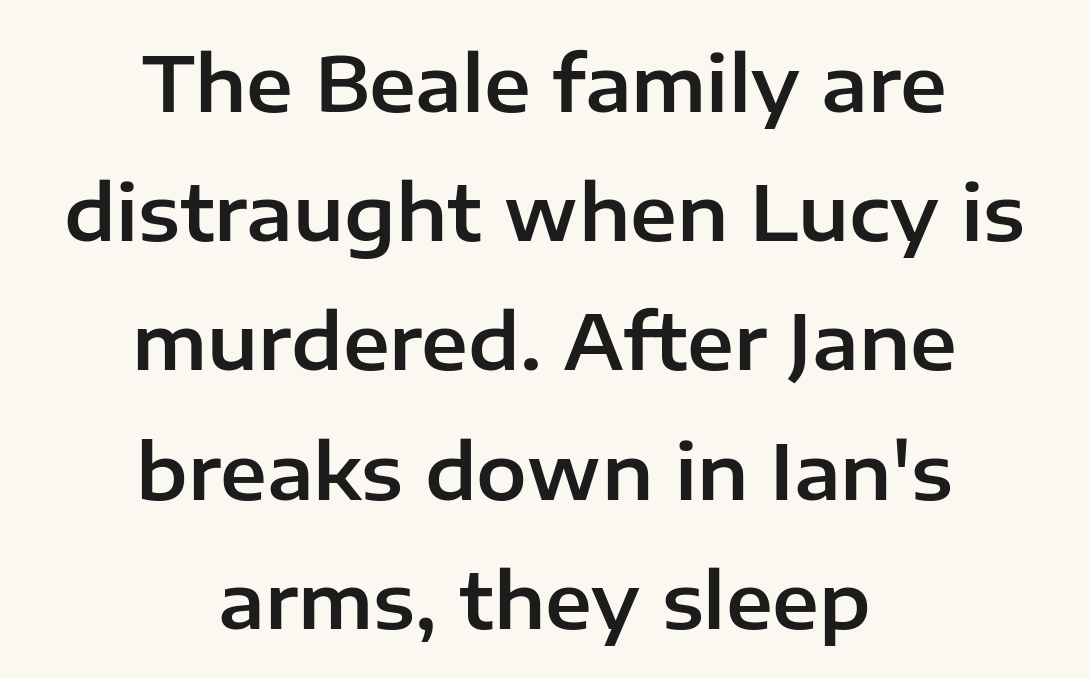
Q: Is the text italic (slanted)? A: No, it is upright.
Q: Is the typeface a serif or a sans-serif typeface? A: Sans-serif.
Q: Is the text underlined? A: No.
Q: How is the paragraph aligned? A: Centered.
Q: Is the spacing between letters normal or unusually wide? A: Normal.
Q: Is the spacing between lines tight, normal or loose? A: Normal.
Q: Width (condensed, normal, or wide)? A: Normal.
Q: Stroke contrast? A: Low.
Q: x-height? A: Medium.
Q: Monospaced? A: No.
